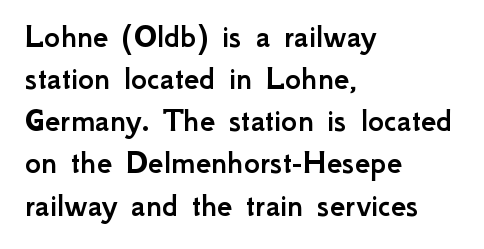
The image shows 34 px sans-serif type, upright; set left-aligned, line spacing 1.24x, normal letter spacing, not underlined; low stroke contrast and a small x-height.
